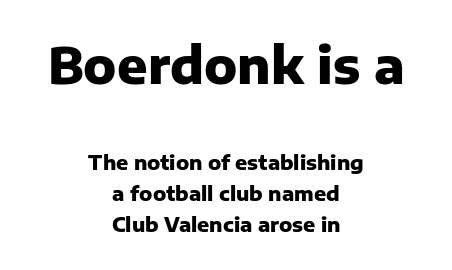
The image shows 50 px heavy sans-serif type, upright; set centered, normal line spacing (1.55x), normal letter spacing, not underlined; the first (top) block is 2.5x larger; low stroke contrast and a medium x-height.
